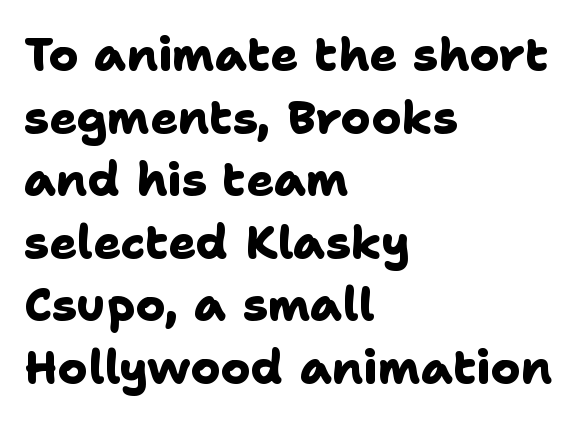
{"serif": "no", "bold": "yes", "weight": "heavy", "width": "normal", "stroke_contrast": "low", "x_height": "medium", "monospaced": "no", "underline": "no", "align": "left", "line_spacing": "normal", "line_spacing_ratio": 1.36, "letter_spacing": "normal", "letter_spacing_em": 0.0, "glyph_px": 46}
